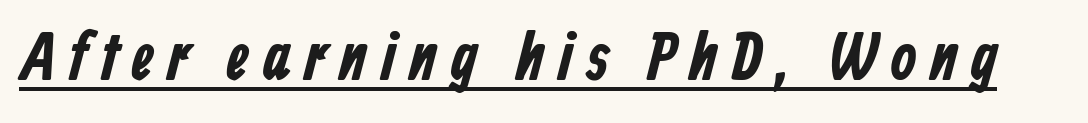
{"serif": "no", "width": "condensed", "stroke_contrast": "low", "x_height": "medium", "monospaced": "no", "underline": "yes", "glyph_px": 67}
